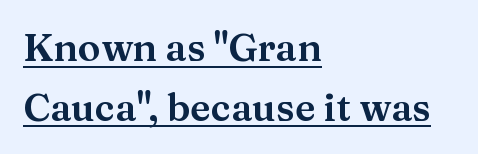
{"serif": "yes", "italic": "no", "width": "wide", "stroke_contrast": "medium", "x_height": "medium", "monospaced": "no", "underline": "yes", "align": "left", "line_spacing": "normal", "line_spacing_ratio": 1.57, "letter_spacing": "normal", "letter_spacing_em": 0.0, "glyph_px": 38}
